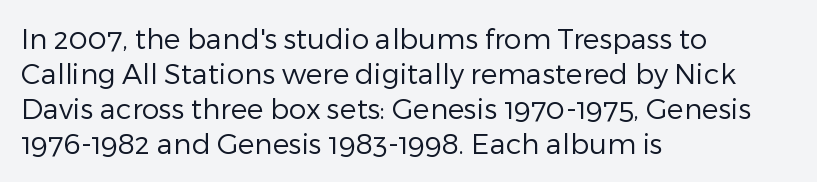
The image shows 28 px regular-weight sans-serif type, upright; set left-aligned, normal line spacing (1.25x), normal letter spacing, not underlined; low stroke contrast and a medium x-height.
